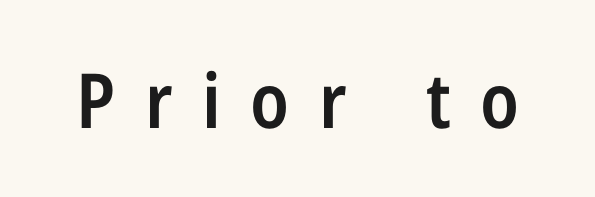
Q: Is the text bold? A: Semi-bold.
Q: Is the text italic (slanted)? A: No, it is upright.
Q: Is the typeface a serif or a sans-serif typeface? A: Sans-serif.
Q: Is the text underlined? A: No.
Q: Is the spacing between letters normal or unusually wide? A: Unusually wide.
Q: Width (condensed, normal, or wide)? A: Condensed.
Q: Stroke contrast? A: Low.
Q: x-height? A: Medium.
Q: Monospaced? A: No.
